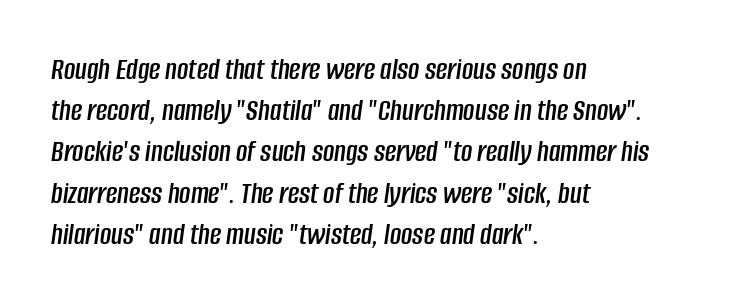
Q: Is the text italic (slanted)? A: Yes, it leans right by about 8 degrees.
Q: Is the text underlined? A: No.
Q: How is the paragraph aligned? A: Left-aligned.
Q: Is the spacing between letters normal or unusually wide? A: Normal.
Q: Is the spacing between lines tight, normal or loose? A: Normal.
Q: Width (condensed, normal, or wide)? A: Condensed.
Q: Stroke contrast? A: Low.
Q: x-height? A: Large.
Q: Monospaced? A: No.
